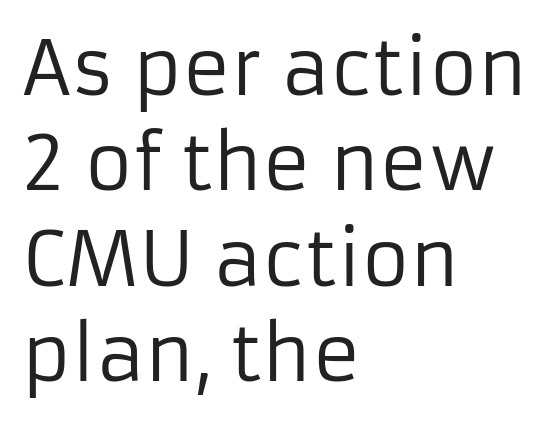
The image shows 74 px regular-weight sans-serif type, upright; set left-aligned, normal line spacing (1.29x), normal letter spacing, not underlined; low stroke contrast and a medium x-height.
